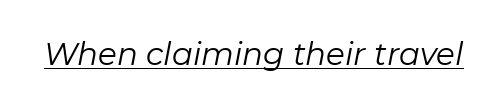
{"italic": "yes", "lean": "right", "slant_degrees": 11, "bold": "no", "weight": "regular", "width": "normal", "stroke_contrast": "low", "x_height": "medium", "monospaced": "no", "underline": "yes", "letter_spacing": "normal", "letter_spacing_em": 0.0, "glyph_px": 31}
